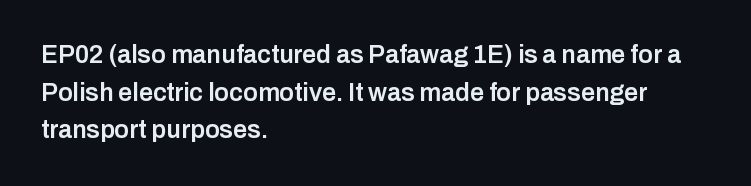
The foot of each line stays bare and open. Horizontal bands of white between lines are of average thickness. A fair bit of extra ink — the face is semibold, not bold. Where is the straight margin? On the left.
